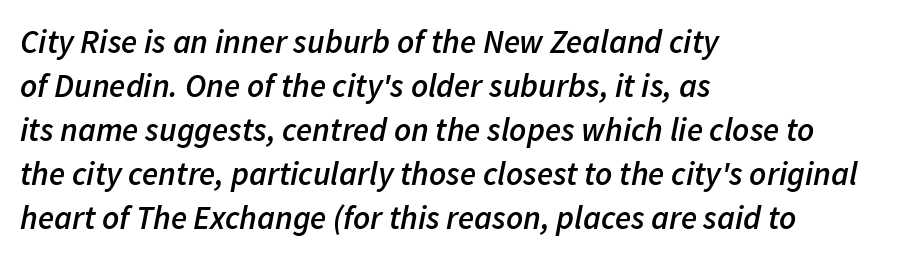
The image shows 33 px semibold type, italic (leaning right); set left-aligned, normal line spacing (1.33x), normal letter spacing, not underlined; low stroke contrast and a medium x-height.
